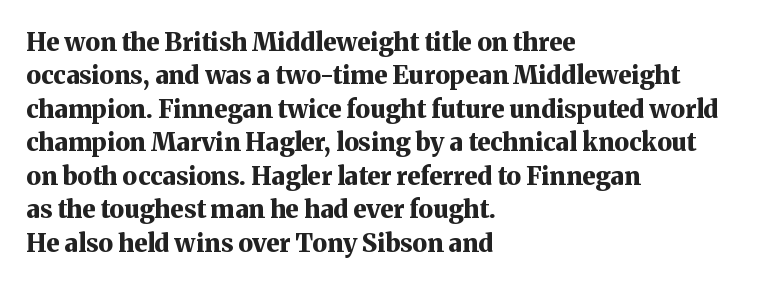
Notice how the passage keeps a crisp vertical edge on the left only. Ordinary non-slanted type is in use. This sample uses plain, unmodified letter spacing. Strong, thick strokes mark this as bold type. Normally led — the rows are evenly, conventionally spaced.
